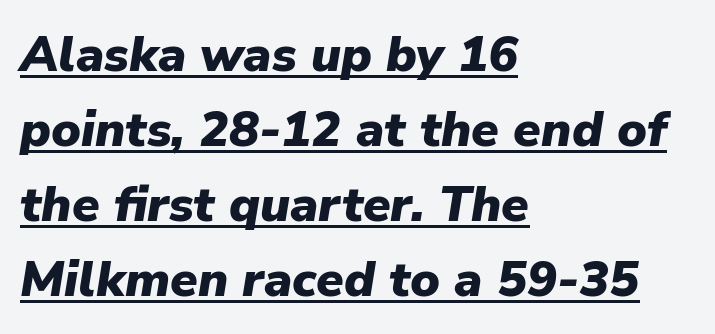
Q: Is the text bold? A: Yes.
Q: Is the text italic (slanted)? A: Yes, it leans right by about 9 degrees.
Q: Is the text underlined? A: Yes.
Q: How is the paragraph aligned? A: Left-aligned.
Q: Is the spacing between letters normal or unusually wide? A: Normal.
Q: Is the spacing between lines tight, normal or loose? A: Normal.
Q: Width (condensed, normal, or wide)? A: Normal.
Q: Stroke contrast? A: Low.
Q: x-height? A: Medium.
Q: Monospaced? A: No.
